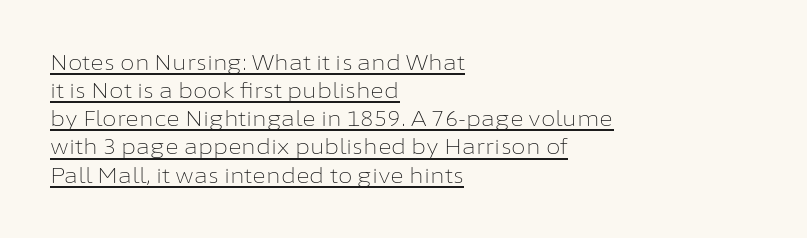
The image shows 21 px text type, upright; set left-aligned, normal line spacing (1.34x), normal letter spacing, underlined.
